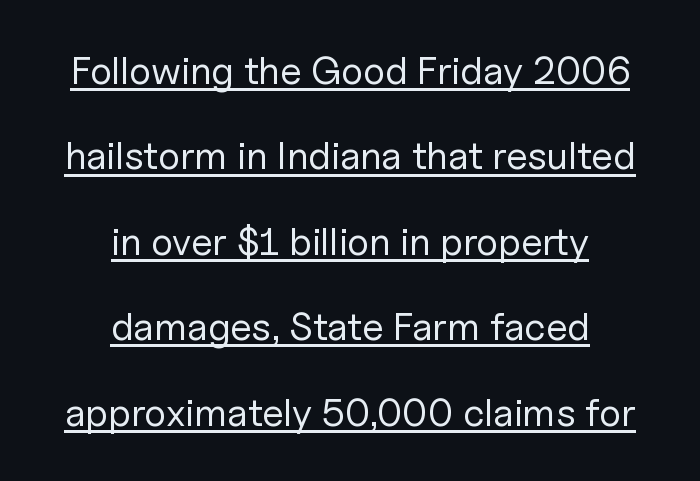
{"serif": "no", "italic": "no", "bold": "no", "weight": "regular", "width": "normal", "stroke_contrast": "low", "x_height": "medium", "monospaced": "no", "underline": "yes", "align": "center", "line_spacing": "loose", "line_spacing_ratio": 2.19, "letter_spacing": "normal", "letter_spacing_em": 0.0, "glyph_px": 39}
